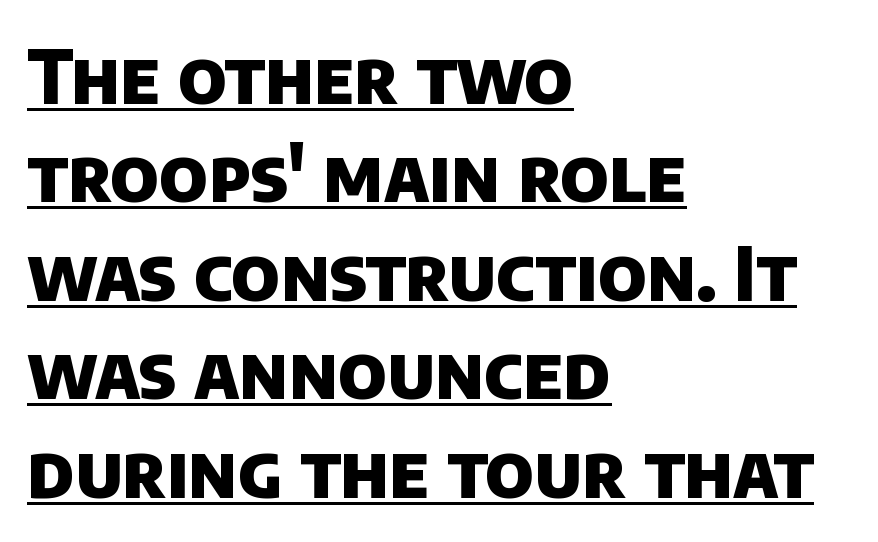
Q: Is the text bold? A: Yes.
Q: Is the typeface a serif or a sans-serif typeface? A: Sans-serif.
Q: Is the text underlined? A: Yes.
Q: How is the paragraph aligned? A: Left-aligned.
Q: Is the spacing between letters normal or unusually wide? A: Normal.
Q: Is the spacing between lines tight, normal or loose? A: Normal.
Q: Width (condensed, normal, or wide)? A: Normal.
Q: Stroke contrast? A: Low.
Q: x-height? A: Large.
Q: Monospaced? A: No.
